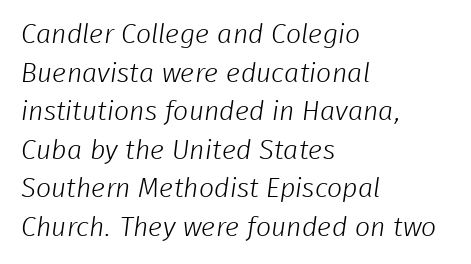
{"bold": "no", "underline": "no", "align": "left", "line_spacing": "normal", "line_spacing_ratio": 1.43, "letter_spacing": "normal", "letter_spacing_em": 0.0, "glyph_px": 27}
